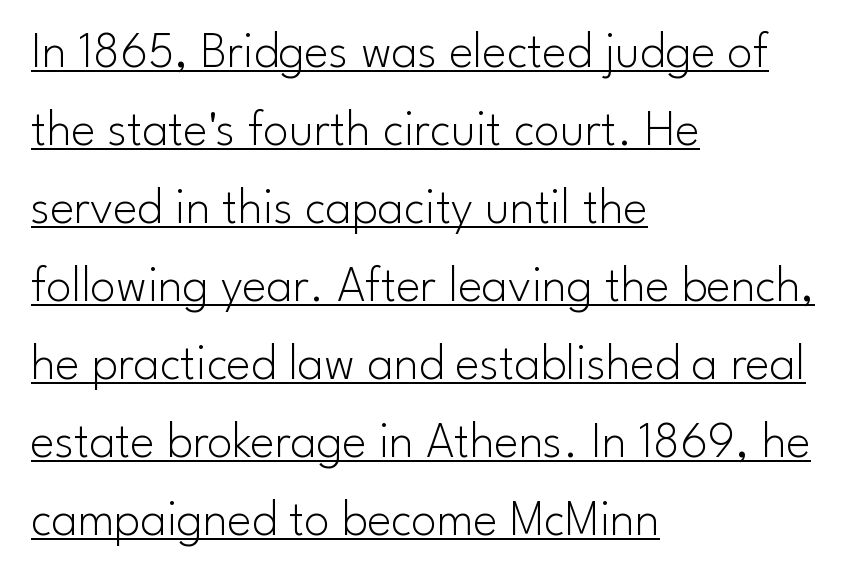
The image shows 51 px light sans-serif type, upright; set left-aligned, normal line spacing (1.53x), normal letter spacing, underlined; low stroke contrast and a small x-height.
